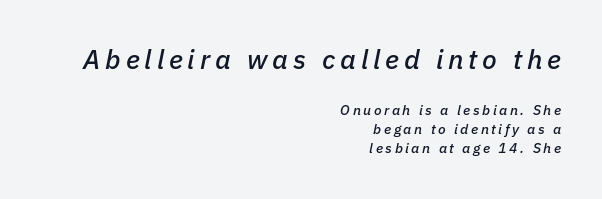
{"italic": "yes", "lean": "right", "slant_degrees": 11, "underline": "no", "align": "right", "line_spacing": "normal", "line_spacing_ratio": 1.38, "larger_block": "first", "size_ratio": 1.93, "glyph_px": 27}
